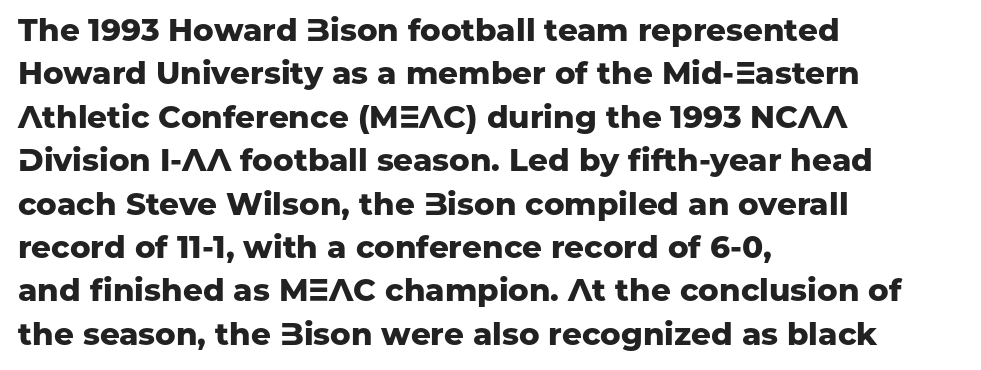
{"serif": "no", "italic": "no", "bold": "yes", "weight": "heavy", "width": "normal", "stroke_contrast": "low", "x_height": "medium", "monospaced": "no", "underline": "no", "align": "left", "line_spacing": "normal", "line_spacing_ratio": 1.4, "letter_spacing": "normal", "letter_spacing_em": 0.0, "glyph_px": 31}
